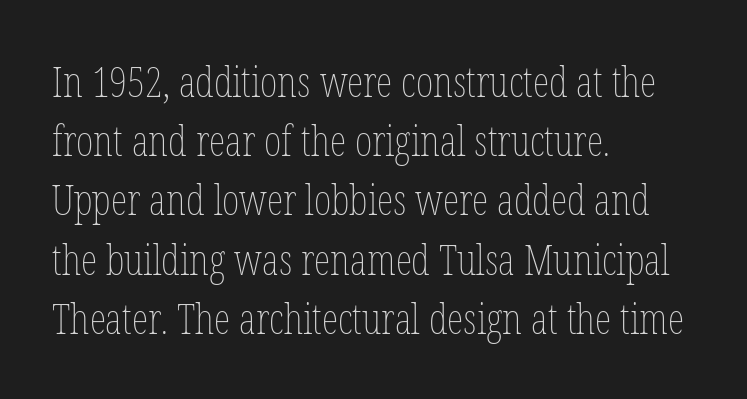
Each line starts at the same left margin while the right side varies. Notice how descenders clear the ascenders below comfortably — that's standard leading. Here the designer chose a conventional face with non-uniform glyph widths. The cut favours lightness, reaching ordinary text weight at its darkest. Look at the tracking — it's just the regular setting, nothing added. Posture: upright roman.
